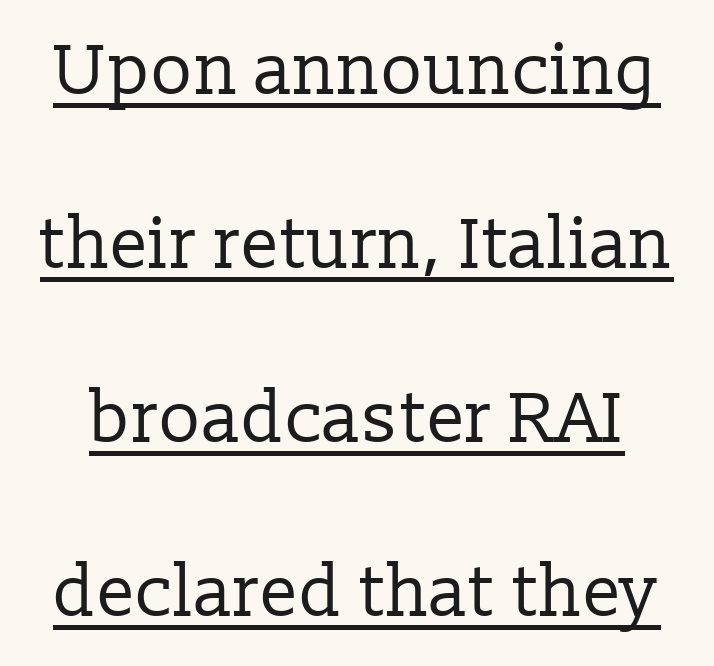
{"serif": "yes", "italic": "no", "bold": "no", "weight": "regular", "width": "normal", "stroke_contrast": "low", "x_height": "medium", "monospaced": "no", "underline": "yes", "line_spacing": "loose", "line_spacing_ratio": 2.45, "letter_spacing": "normal", "letter_spacing_em": 0.0, "glyph_px": 71}
